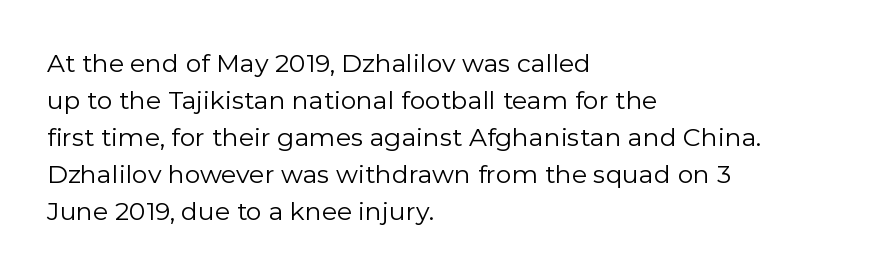
Q: Is the text bold? A: No.
Q: Is the text italic (slanted)? A: No, it is upright.
Q: Is the text underlined? A: No.
Q: How is the paragraph aligned? A: Left-aligned.
Q: Is the spacing between letters normal or unusually wide? A: Normal.
Q: Is the spacing between lines tight, normal or loose? A: Normal.
